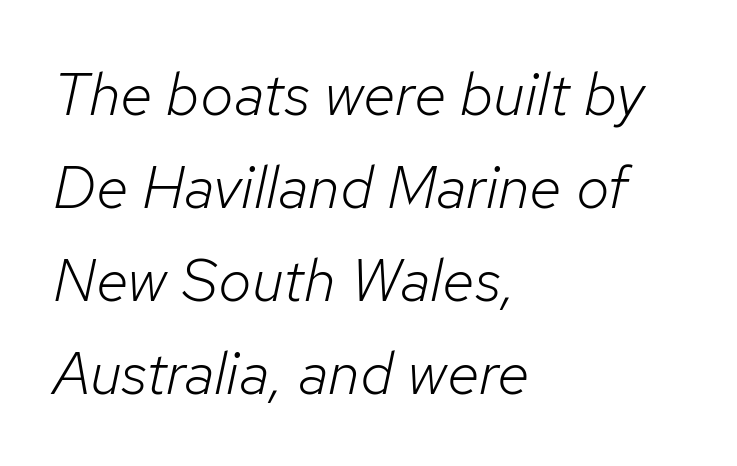
The glyphs look as if they've been sheared to an angle. Weight class: somewhere from thin through regular. The foot of each line stays bare and open. Rows of type keep a routine distance in the vertical direction.
